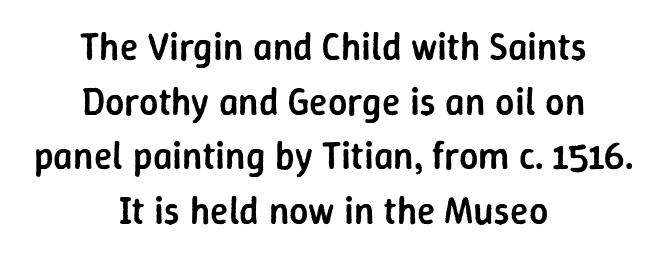
{"serif": "no", "italic": "no", "bold": "semi", "weight": "semibold", "width": "normal", "stroke_contrast": "low", "x_height": "medium", "monospaced": "no", "underline": "no", "align": "center", "line_spacing": "normal", "line_spacing_ratio": 1.44, "letter_spacing": "normal", "letter_spacing_em": 0.0, "glyph_px": 38}
